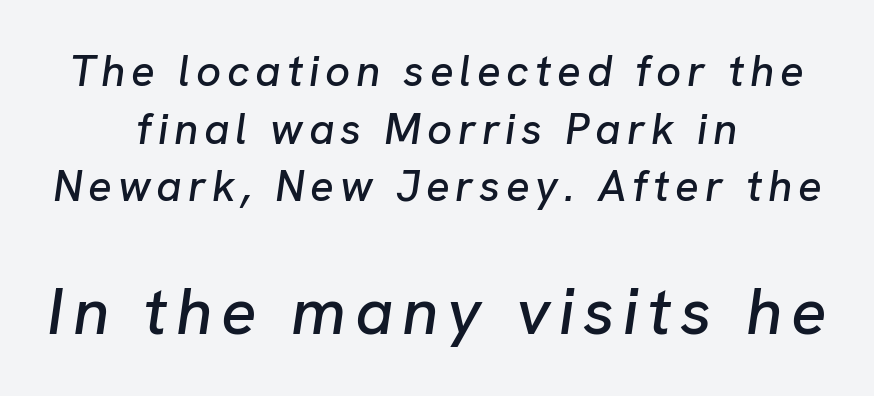
Q: Is the text italic (slanted)? A: Yes, it leans right by about 8 degrees.
Q: Is the text underlined? A: No.
Q: How is the paragraph aligned? A: Centered.
Q: Is the spacing between lines tight, normal or loose? A: Normal.
Q: Which block of text is set in a larger size, the first (top) or the second (bottom)? A: The second (bottom) one.
Q: Width (condensed, normal, or wide)? A: Normal.
Q: Stroke contrast? A: Low.
Q: x-height? A: Medium.
Q: Monospaced? A: No.
